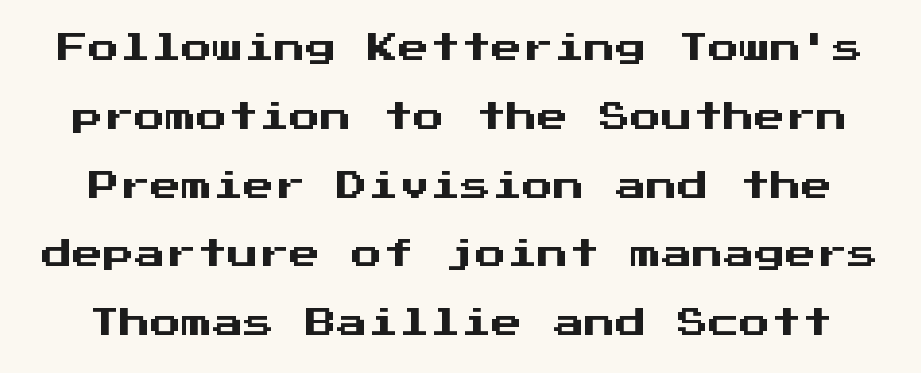
{"serif": "no", "italic": "no", "width": "normal", "stroke_contrast": "medium", "x_height": "medium", "monospaced": "yes", "underline": "no", "line_spacing": "loose", "line_spacing_ratio": 2.22, "letter_spacing": "normal", "letter_spacing_em": 0.0, "glyph_px": 31}
